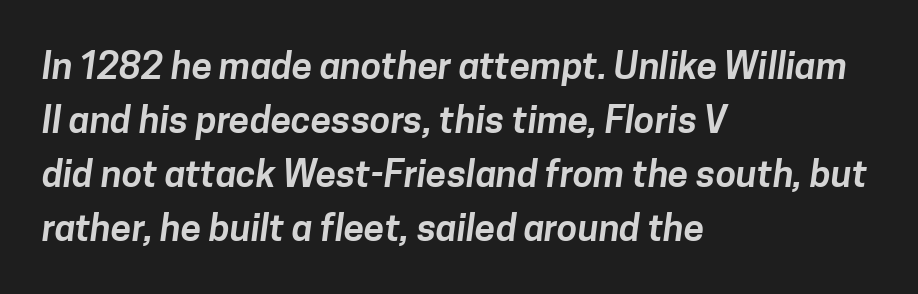
The image shows 37 px sans-serif type; set left-aligned, normal line spacing (1.46x), normal letter spacing, not underlined; low stroke contrast and a medium x-height.
